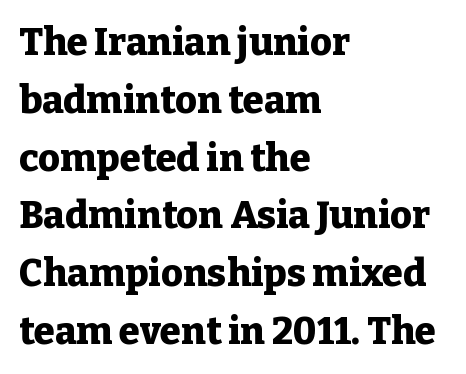
{"serif": "yes", "italic": "no", "bold": "yes", "weight": "heavy", "width": "normal", "stroke_contrast": "low", "x_height": "medium", "monospaced": "no", "underline": "no", "align": "left", "line_spacing": "normal", "line_spacing_ratio": 1.52, "letter_spacing": "normal", "letter_spacing_em": 0.0, "glyph_px": 38}
